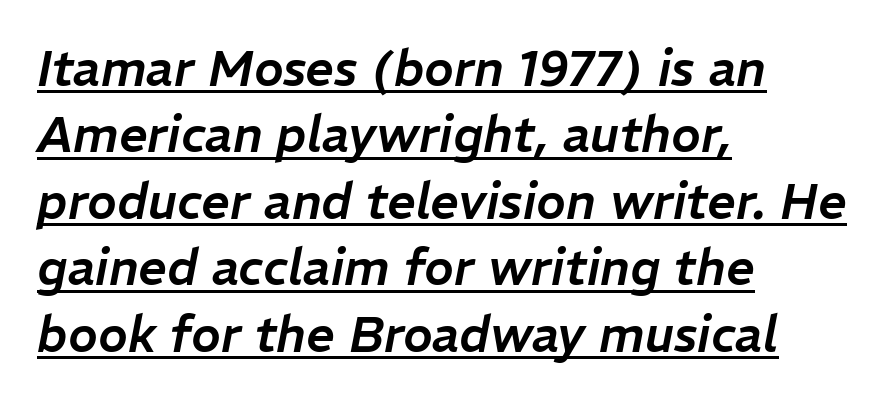
Q: Is the text italic (slanted)? A: Yes, it leans right by about 11 degrees.
Q: Is the text underlined? A: Yes.
Q: How is the paragraph aligned? A: Left-aligned.
Q: Is the spacing between letters normal or unusually wide? A: Normal.
Q: Is the spacing between lines tight, normal or loose? A: Normal.
Q: Width (condensed, normal, or wide)? A: Normal.
Q: Stroke contrast? A: Low.
Q: x-height? A: Medium.
Q: Monospaced? A: No.
